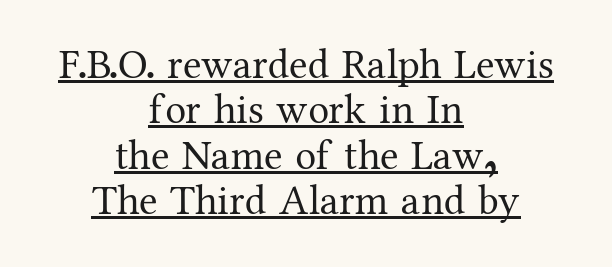
The image shows 42 px regular-weight serif type, upright; set centered, tight line spacing (1.08x), normal letter spacing, underlined; medium stroke contrast and a medium x-height.
